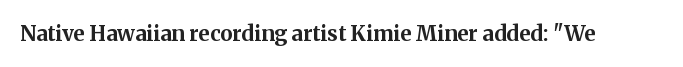
Q: Is the text bold? A: Yes.
Q: Is the text italic (slanted)? A: No, it is upright.
Q: Is the text underlined? A: No.
Q: Is the spacing between letters normal or unusually wide? A: Normal.
